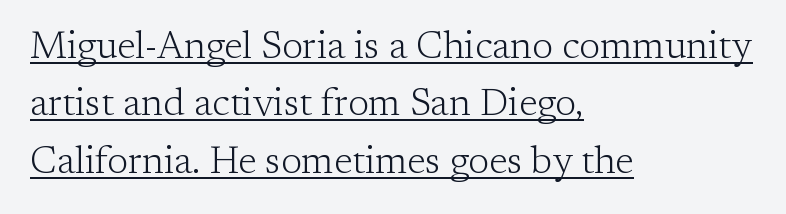
The image shows 38 px light serif type, upright; set left-aligned, normal line spacing (1.51x), normal letter spacing, underlined; low stroke contrast and a medium x-height.
